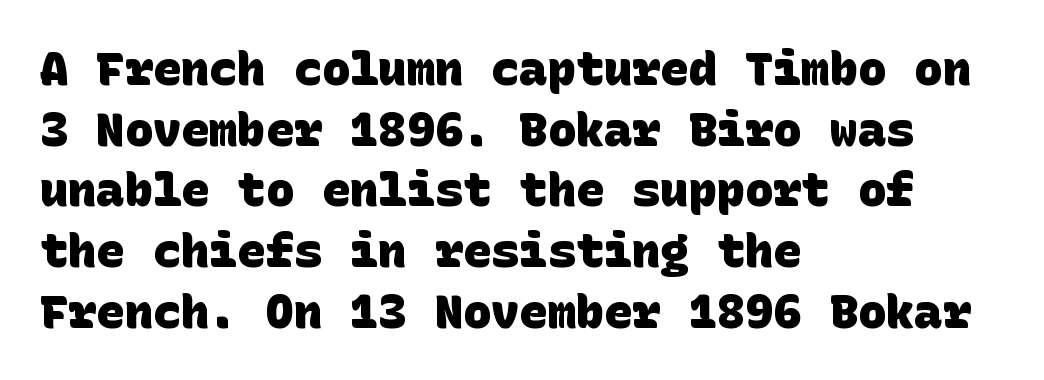
{"serif": "no", "bold": "yes", "weight": "heavy", "width": "normal", "stroke_contrast": "low", "x_height": "large", "underline": "no", "align": "left", "line_spacing": "normal", "line_spacing_ratio": 1.29, "letter_spacing": "normal", "letter_spacing_em": 0.0, "glyph_px": 47}
